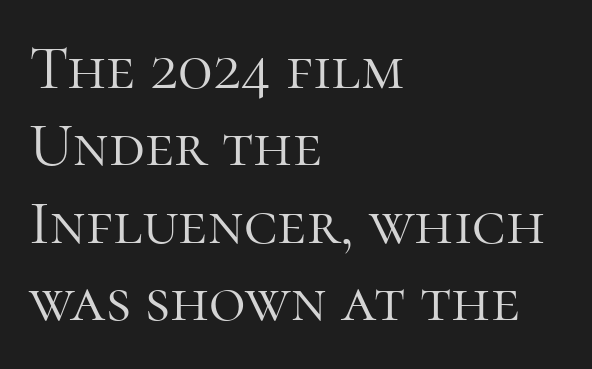
Q: Is the text bold? A: No.
Q: Is the text italic (slanted)? A: No, it is upright.
Q: Is the typeface a serif or a sans-serif typeface? A: Serif.
Q: Is the text underlined? A: No.
Q: How is the paragraph aligned? A: Left-aligned.
Q: Is the spacing between letters normal or unusually wide? A: Normal.
Q: Width (condensed, normal, or wide)? A: Normal.
Q: Stroke contrast? A: High.
Q: x-height? A: Medium.
Q: Monospaced? A: No.
